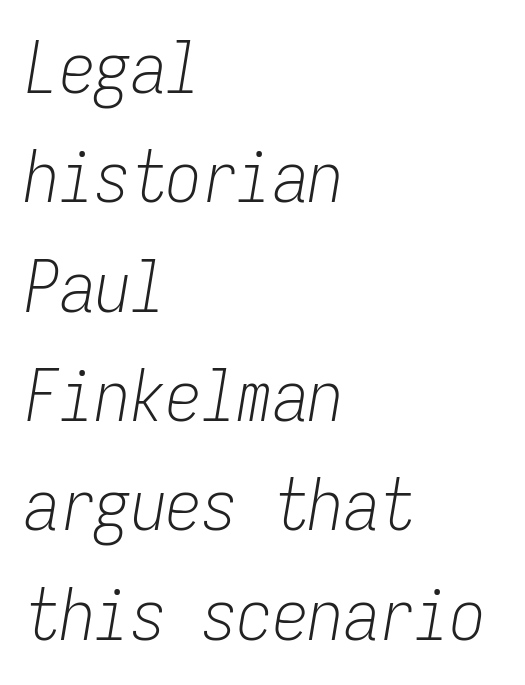
Tall strokes in this sample are angled rather than plumb. Teacher's note: observe the even left margin — that is flush-left alignment. The specimen omits any rule beneath the text block's lines. Default kerning and tracking; the words read as compact shapes. A quiet, ordinary-to-light weight characterises the typeface. Summary of vertical rhythm: regular, with standard interline spacing.
